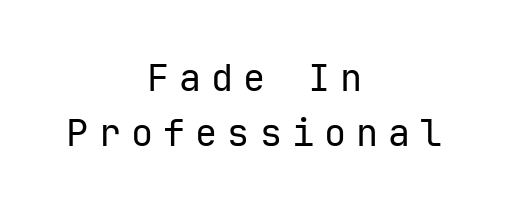
The image shows 37 px regular-weight sans-serif type, upright, monospaced; set centered, normal line spacing (1.49x), unusually wide letter spacing (+0.27 em), not underlined; low stroke contrast and a medium x-height.
